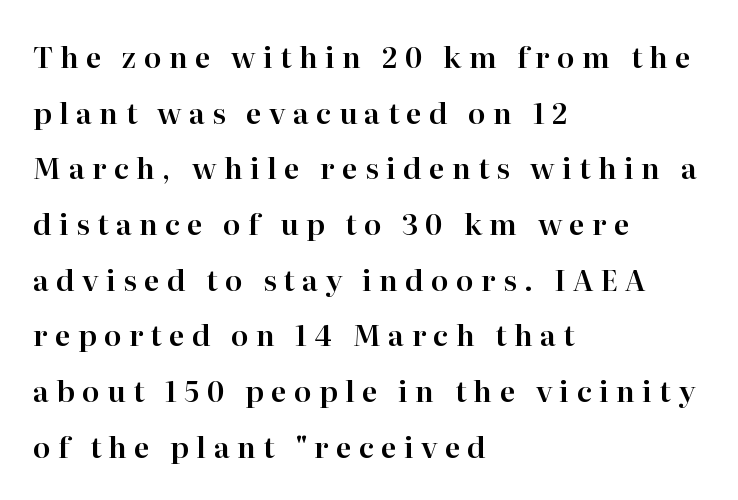
The image shows 29 px serif type, upright; set left-aligned, loose line spacing (1.92x), unusually wide letter spacing (+0.25 em), not underlined; high stroke contrast and a medium x-height.
